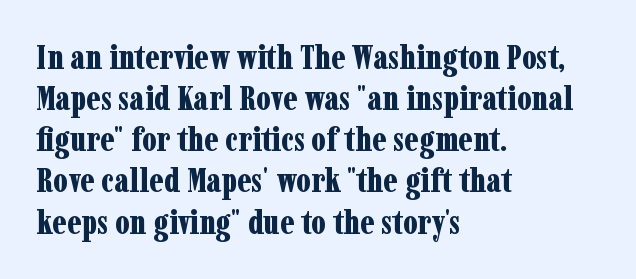
The image shows 34 px bold, condensed serif type, upright; set left-aligned, line spacing 1.21x, normal letter spacing, not underlined; low stroke contrast and a medium x-height.
